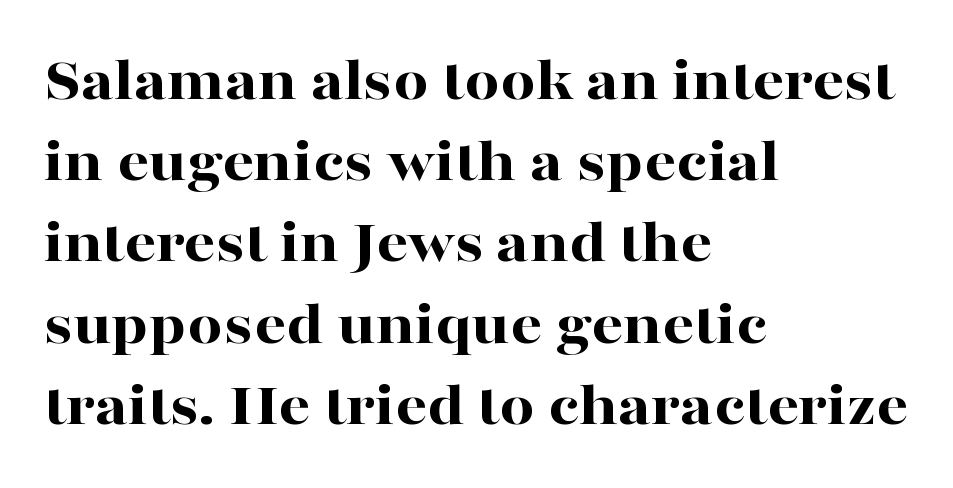
Examine the stroke ends and you'll spot serifs. The text block is weighted toward the left margin, trailing off unevenly rightward. Ordinary non-slanted type is in use. Varying glyph widths throughout — classic text-font behaviour. Just letters on the line, the space beneath them empty.
